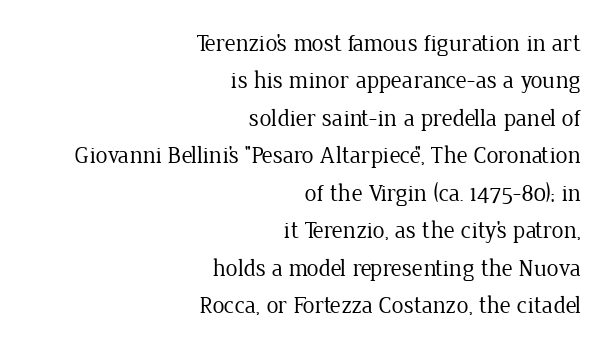
The rendering anchors every line to the right-hand side. Ascenders rise straight up at ninety degrees. The letters look calm and open, with moderate or lighter stems. Has an underline been added? It has not. In terms of leading, this rendering sits right in the middle.
